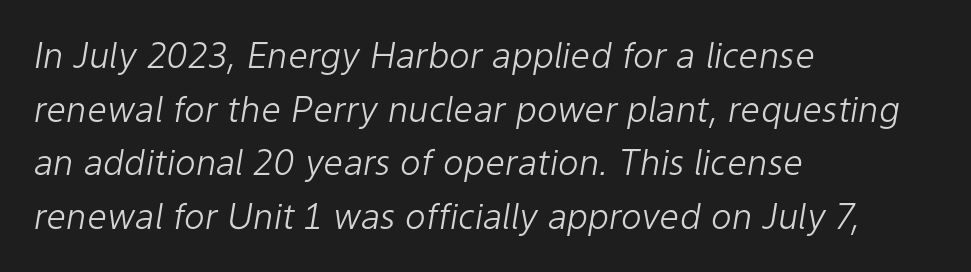
The image shows 35 px light type, italic (leaning right); set left-aligned, normal line spacing (1.53x), normal letter spacing, not underlined; low stroke contrast and a medium x-height.
